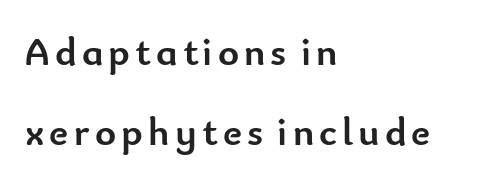
The image shows 40 px semibold sans-serif type, upright; set left-aligned, loose line spacing (2.0x), not underlined; low stroke contrast and a small x-height.
